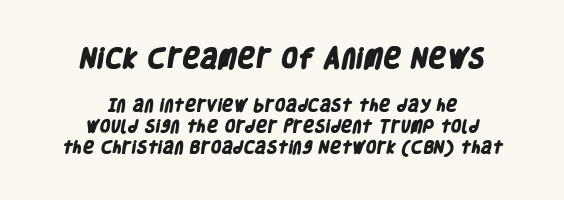
Set as a true bold cut, around the 700 mark. How are the letters spaced? Ordinarily, with no added tracking. Type size steps down from the first block to the second. The lines sit at an ordinary, default distance from one another. The rag falls on both sides of this text block equally. Plain, unruled lines of type.
